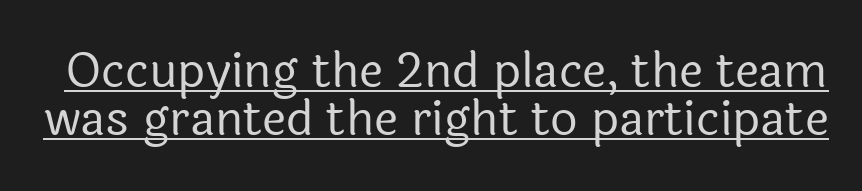
Q: Is the text bold? A: No.
Q: Is the text italic (slanted)? A: No, it is upright.
Q: Is the typeface a serif or a sans-serif typeface? A: Sans-serif.
Q: Is the text underlined? A: Yes.
Q: Is the spacing between letters normal or unusually wide? A: Normal.
Q: Is the spacing between lines tight, normal or loose? A: Tight.
Q: Width (condensed, normal, or wide)? A: Normal.
Q: x-height? A: Medium.
Q: Monospaced? A: No.
